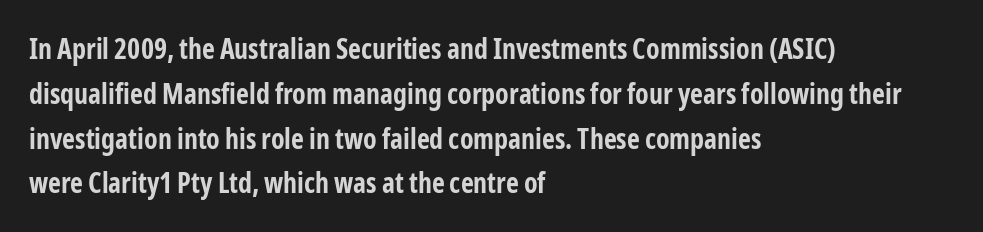
The image shows 28 px bold, condensed sans-serif type, upright; set left-aligned, normal line spacing (1.6x), normal letter spacing, not underlined; low stroke contrast and a medium x-height.
